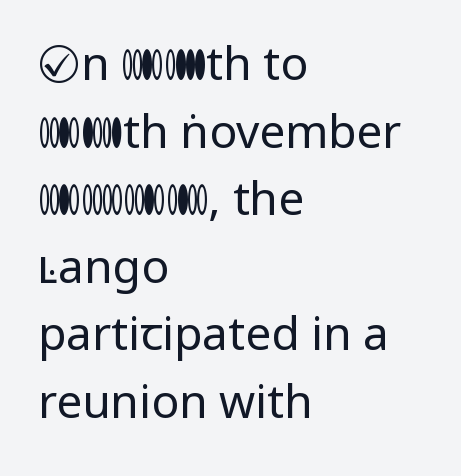
Unmarked baselines from the first word to the last. These lines are rendered in a variable-pitch font. If you drew a ruler down the left edge, every line would touch it. Stem width sits at or under what a default text font uses.
